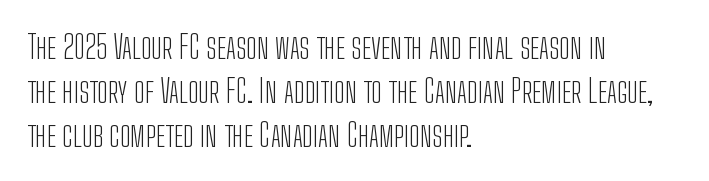
Q: Is the text bold? A: No.
Q: Is the text italic (slanted)? A: No, it is upright.
Q: Is the typeface a serif or a sans-serif typeface? A: Sans-serif.
Q: Is the text underlined? A: No.
Q: How is the paragraph aligned? A: Left-aligned.
Q: Is the spacing between letters normal or unusually wide? A: Normal.
Q: Is the spacing between lines tight, normal or loose? A: Normal.
Q: Width (condensed, normal, or wide)? A: Condensed.
Q: Stroke contrast? A: Low.
Q: x-height? A: Medium.
Q: Monospaced? A: No.
